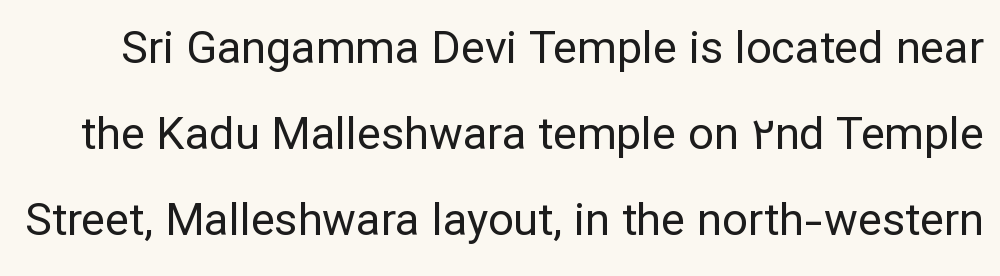
Q: Is the text bold? A: No.
Q: Is the text italic (slanted)? A: No, it is upright.
Q: Is the typeface a serif or a sans-serif typeface? A: Sans-serif.
Q: Is the text underlined? A: No.
Q: Is the spacing between letters normal or unusually wide? A: Normal.
Q: Is the spacing between lines tight, normal or loose? A: Loose.
Q: Width (condensed, normal, or wide)? A: Normal.
Q: Stroke contrast? A: Low.
Q: x-height? A: Medium.
Q: Monospaced? A: No.
